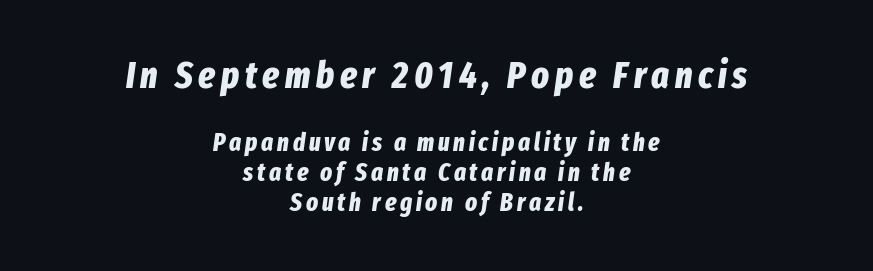
Q: Is the text bold? A: Yes.
Q: Is the text italic (slanted)? A: Yes, it leans right by about 8 degrees.
Q: Is the text underlined? A: No.
Q: How is the paragraph aligned? A: Centered.
Q: Which block of text is set in a larger size, the first (top) or the second (bottom)? A: The first (top) one.
Q: Width (condensed, normal, or wide)? A: Condensed.
Q: Stroke contrast? A: Low.
Q: x-height? A: Medium.
Q: Monospaced? A: No.
